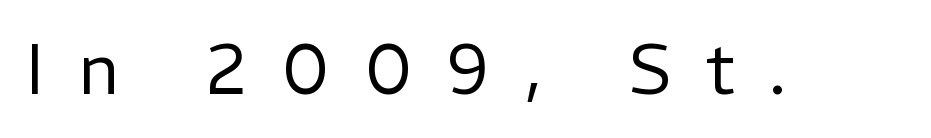
{"serif": "no", "italic": "no", "bold": "no", "weight": "regular", "width": "normal", "stroke_contrast": "low", "x_height": "medium", "monospaced": "no", "underline": "no", "letter_spacing": "wide", "letter_spacing_em": 0.49, "glyph_px": 70}
